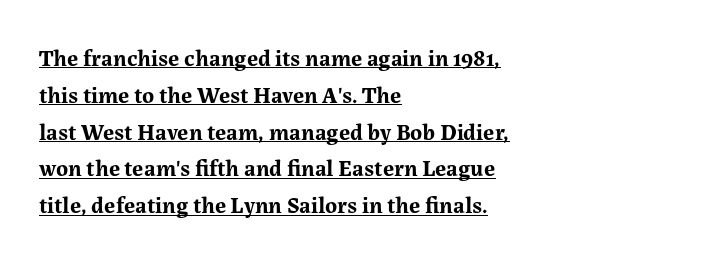
Q: Is the text bold? A: Yes.
Q: Is the text italic (slanted)? A: No, it is upright.
Q: Is the text underlined? A: Yes.
Q: How is the paragraph aligned? A: Left-aligned.
Q: Is the spacing between letters normal or unusually wide? A: Normal.
Q: Is the spacing between lines tight, normal or loose? A: Normal.
